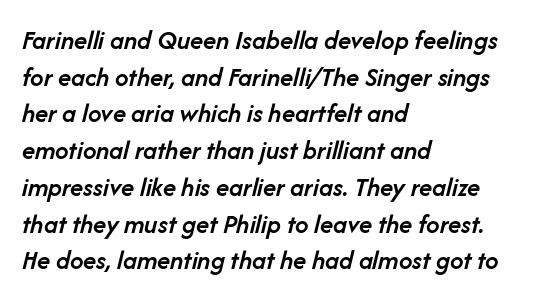
The image shows 27 px text type, italic (leaning right); set left-aligned, normal line spacing (1.36x), normal letter spacing, not underlined.
